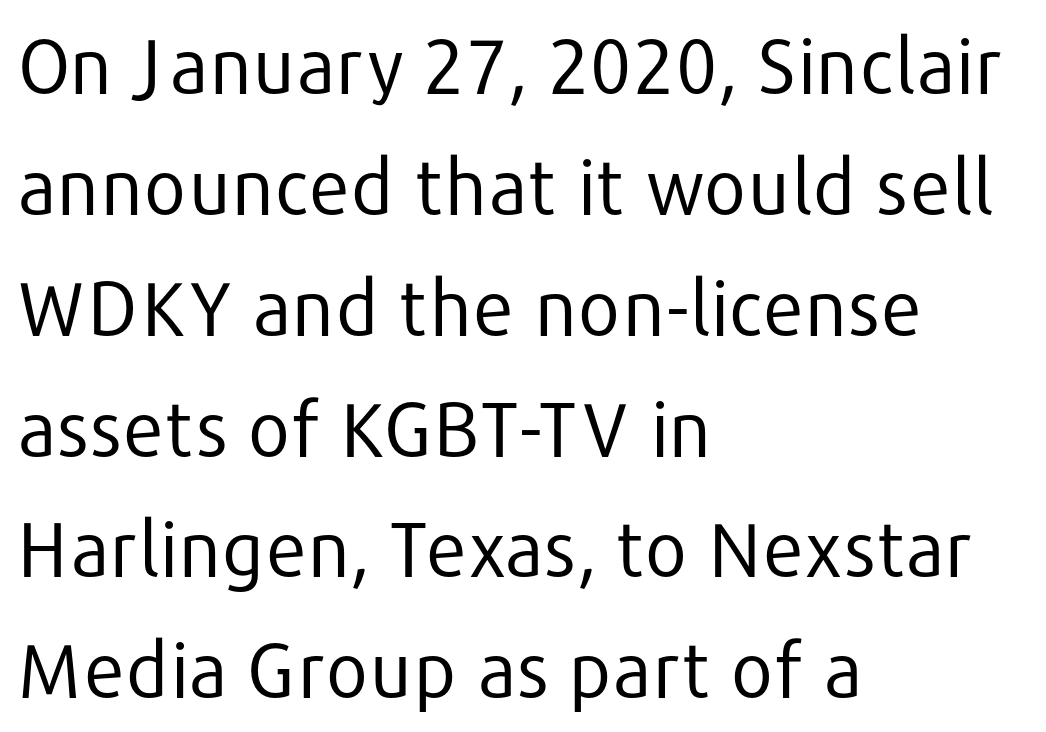
Q: Is the text bold? A: No.
Q: Is the text italic (slanted)? A: No, it is upright.
Q: Is the typeface a serif or a sans-serif typeface? A: Sans-serif.
Q: Is the text underlined? A: No.
Q: How is the paragraph aligned? A: Left-aligned.
Q: Is the spacing between letters normal or unusually wide? A: Normal.
Q: Is the spacing between lines tight, normal or loose? A: Normal.
Q: Width (condensed, normal, or wide)? A: Normal.
Q: Stroke contrast? A: Low.
Q: x-height? A: Medium.
Q: Monospaced? A: No.
